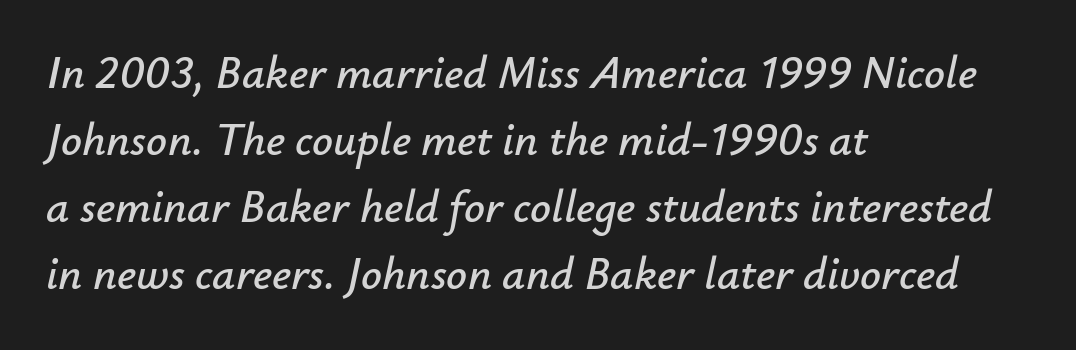
Q: Is the text italic (slanted)? A: Yes, it leans right by about 12 degrees.
Q: Is the text underlined? A: No.
Q: How is the paragraph aligned? A: Left-aligned.
Q: Is the spacing between letters normal or unusually wide? A: Normal.
Q: Is the spacing between lines tight, normal or loose? A: Normal.
Q: Width (condensed, normal, or wide)? A: Normal.
Q: Stroke contrast? A: Low.
Q: x-height? A: Small.
Q: Monospaced? A: No.
